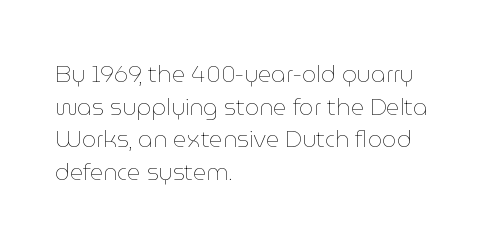
The image shows 23 px text type, upright; set left-aligned, normal line spacing (1.42x), normal letter spacing, not underlined.
